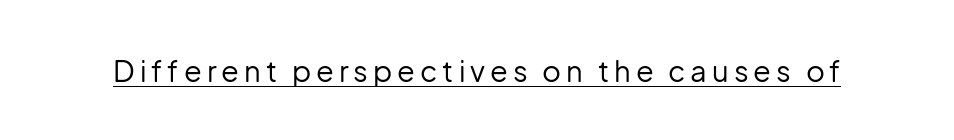
The image shows 29 px regular-weight sans-serif type, upright; set underlined; low stroke contrast and a medium x-height.
